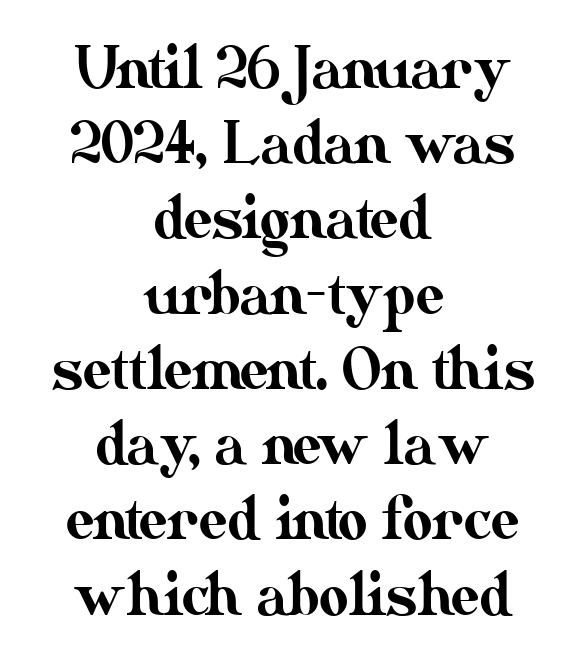
Q: Is the text italic (slanted)? A: No, it is upright.
Q: Is the text underlined? A: No.
Q: How is the paragraph aligned? A: Centered.
Q: Is the spacing between letters normal or unusually wide? A: Normal.
Q: Is the spacing between lines tight, normal or loose? A: Normal.
Q: Width (condensed, normal, or wide)? A: Normal.
Q: Stroke contrast? A: Medium.
Q: x-height? A: Small.
Q: Monospaced? A: No.
